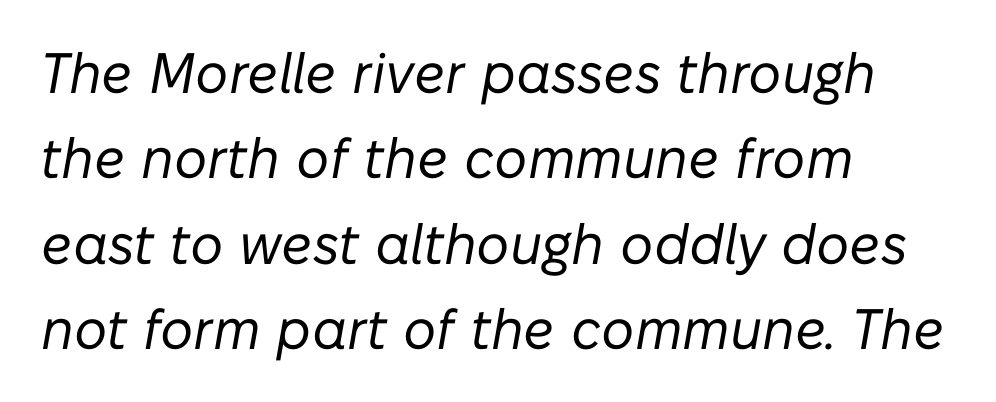
{"italic": "yes", "lean": "right", "slant_degrees": 10, "bold": "no", "weight": "regular", "width": "normal", "stroke_contrast": "low", "x_height": "medium", "monospaced": "no", "underline": "no", "align": "left", "line_spacing": "normal", "line_spacing_ratio": 1.5, "letter_spacing": "normal", "letter_spacing_em": 0.0, "glyph_px": 57}
